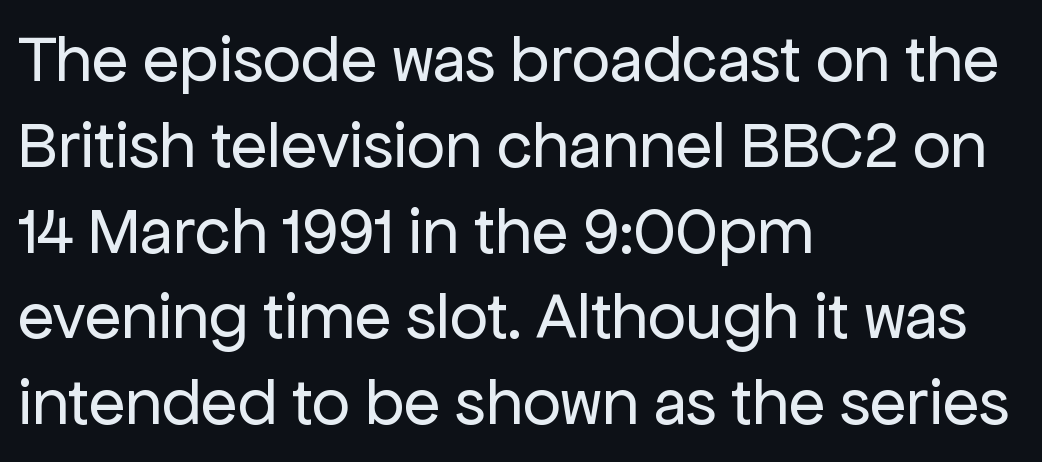
The image shows 67 px regular-weight sans-serif type, upright; set left-aligned, normal line spacing (1.28x), normal letter spacing, not underlined; low stroke contrast and a medium x-height.
